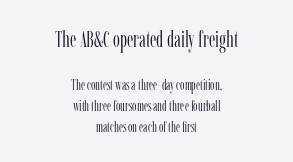
The image shows 22 px text type, upright; set centered, normal line spacing (1.48x), normal letter spacing, not underlined; the first (top) block is 1.57x larger.
